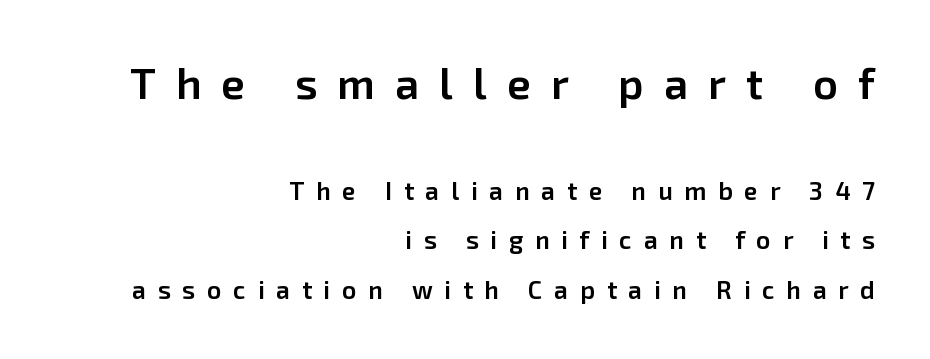
The face used here is a sans, in the tradition of grotesques and geometrics. The initial chunk of copy outweighs the following chunk in type size. The baseline area is clear. Each glyph is drawn with semibold strokes, heavier than normal yet not fully bold.
